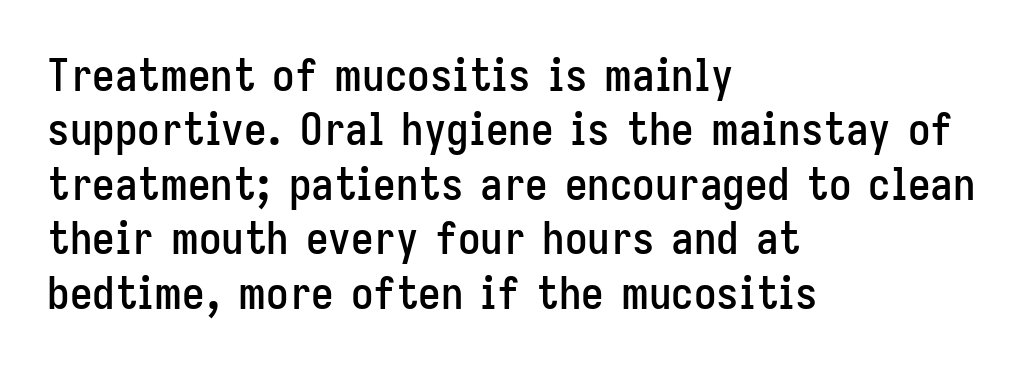
Q: Is the text italic (slanted)? A: No, it is upright.
Q: Is the typeface a serif or a sans-serif typeface? A: Sans-serif.
Q: Is the text underlined? A: No.
Q: How is the paragraph aligned? A: Left-aligned.
Q: Is the spacing between letters normal or unusually wide? A: Normal.
Q: Width (condensed, normal, or wide)? A: Condensed.
Q: Stroke contrast? A: Low.
Q: x-height? A: Medium.
Q: Monospaced? A: No.
